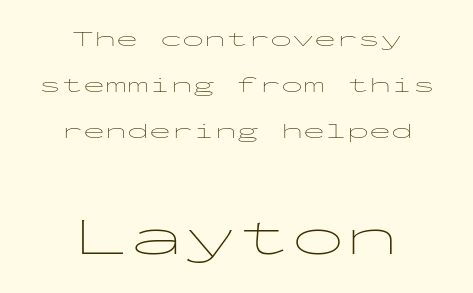
The image shows 54 px thin, wide sans-serif type, upright, monospaced; set centered, loose line spacing (2.08x), normal letter spacing, not underlined; the second (bottom) block is 2.45x larger; low stroke contrast and a medium x-height.
